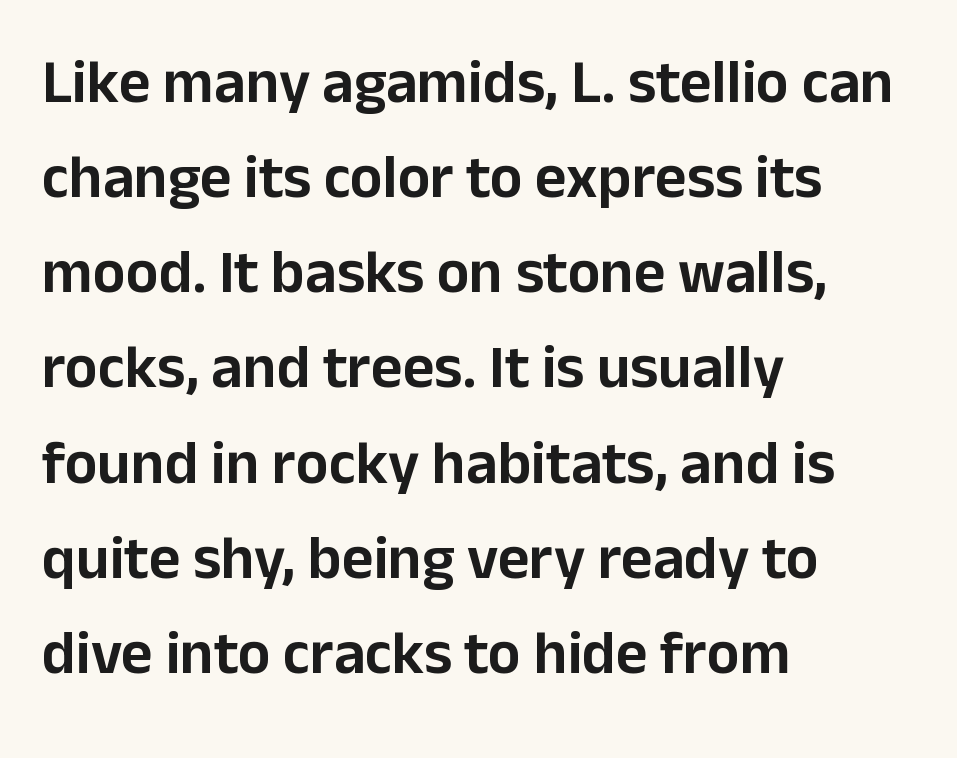
Glance below the letters and you will spot only blank space. The letters advance in unequal steps, a hallmark of proportional type. Regarding leading, the lines here are spaced in the standard way. This rendering uses left alignment, leaving the right contour irregular.
